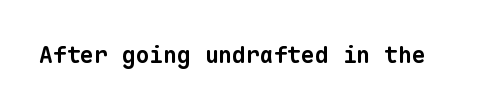
{"bold": "yes", "underline": "no", "letter_spacing": "normal", "letter_spacing_em": 0.0, "glyph_px": 23}
